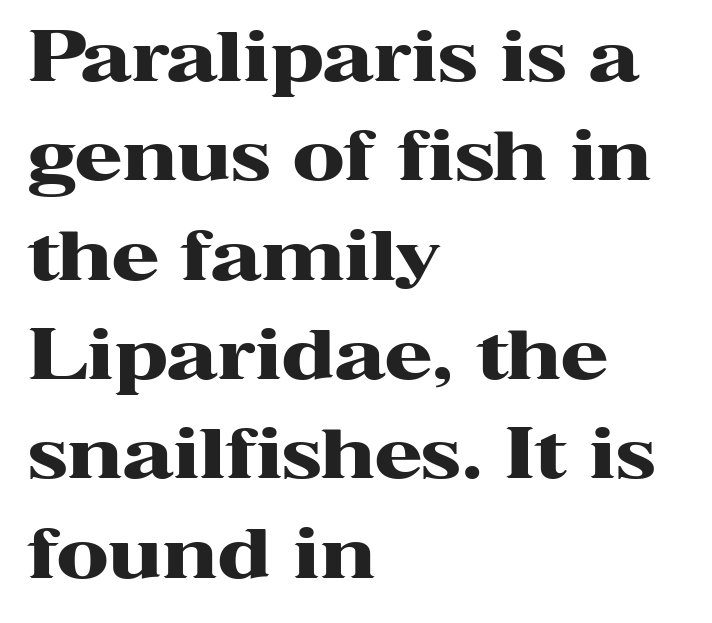
Q: Is the text bold? A: Yes.
Q: Is the text italic (slanted)? A: No, it is upright.
Q: Is the typeface a serif or a sans-serif typeface? A: Serif.
Q: Is the text underlined? A: No.
Q: How is the paragraph aligned? A: Left-aligned.
Q: Is the spacing between letters normal or unusually wide? A: Normal.
Q: Is the spacing between lines tight, normal or loose? A: Normal.
Q: Width (condensed, normal, or wide)? A: Wide.
Q: Stroke contrast? A: High.
Q: x-height? A: Medium.
Q: Monospaced? A: No.
